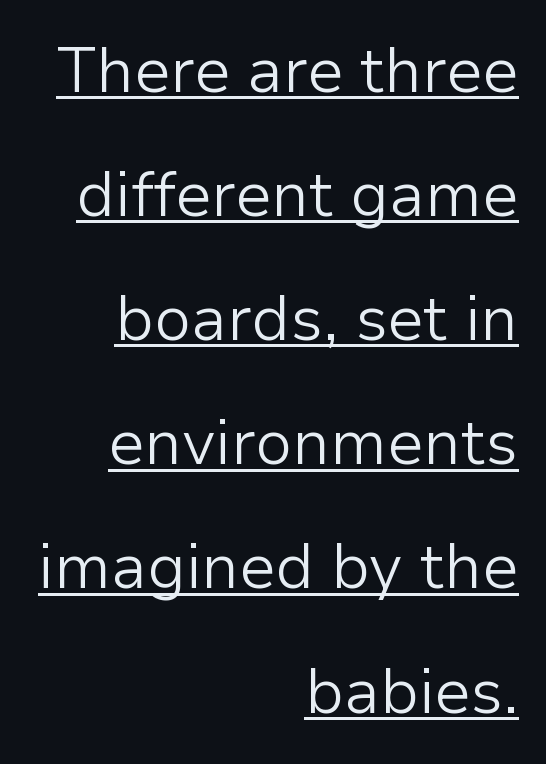
{"serif": "no", "italic": "no", "bold": "no", "weight": "light", "width": "normal", "stroke_contrast": "low", "x_height": "medium", "monospaced": "no", "underline": "yes", "align": "right", "line_spacing": "loose", "line_spacing_ratio": 1.97, "letter_spacing": "normal", "letter_spacing_em": 0.0, "glyph_px": 63}
